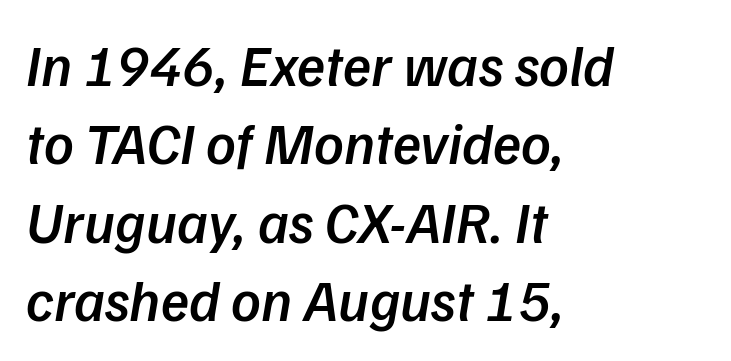
{"serif": "no", "bold": "semi", "weight": "semibold", "width": "normal", "stroke_contrast": "low", "x_height": "medium", "monospaced": "no", "underline": "no", "align": "left", "line_spacing": "normal", "line_spacing_ratio": 1.35, "letter_spacing": "normal", "letter_spacing_em": 0.0, "glyph_px": 58}
